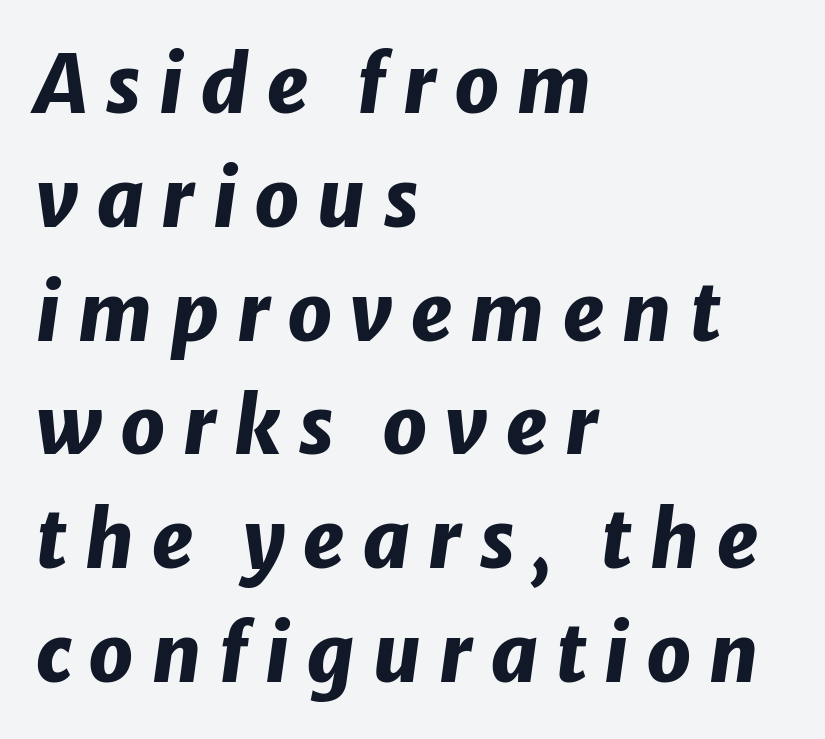
Q: Is the text bold? A: Yes.
Q: Is the text italic (slanted)? A: Yes, it leans right by about 8 degrees.
Q: Is the text underlined? A: No.
Q: How is the paragraph aligned? A: Left-aligned.
Q: Is the spacing between letters normal or unusually wide? A: Unusually wide.
Q: Is the spacing between lines tight, normal or loose? A: Normal.
Q: Width (condensed, normal, or wide)? A: Normal.
Q: Stroke contrast? A: Low.
Q: x-height? A: Medium.
Q: Monospaced? A: No.
